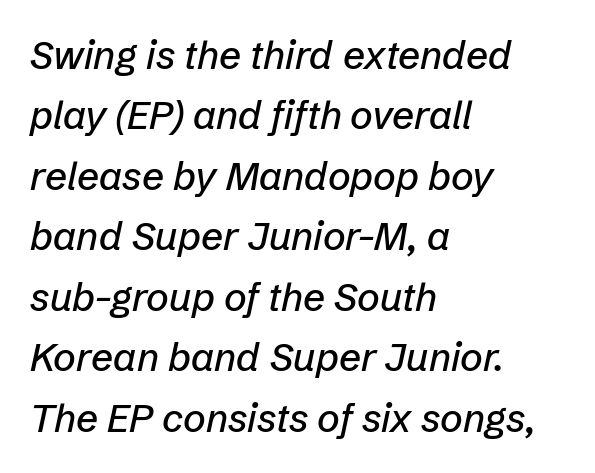
The passage shown is not underscored anywhere. The space between consecutive lines is moderate. Letter spacing: default. Casual observation: everything's shoved over to the left. The passage shown leans; its letterforms are oblique. You could not count columns in this text — the font is proportionally spaced.
